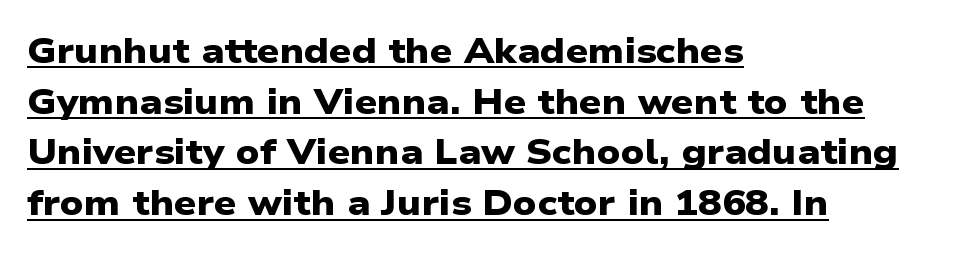
The paragraph shown leans on its left margin. The font is running at its bold setting. One glance says typical: line gaps are just what's usual. Tracking value appears to be zero — textbook default spacing. Looks like someone drew a line under every word here.
